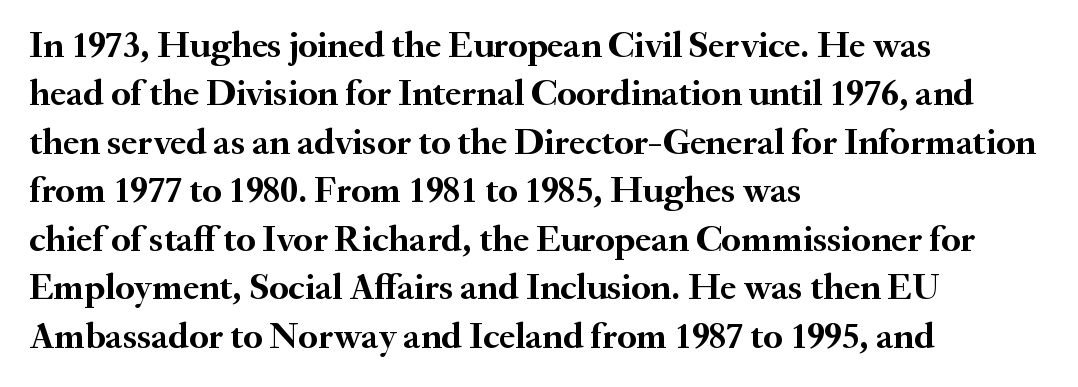
{"serif": "yes", "italic": "no", "bold": "yes", "weight": "semibold", "width": "normal", "stroke_contrast": "medium", "x_height": "small", "monospaced": "no", "underline": "no", "align": "left", "line_spacing": "normal", "line_spacing_ratio": 1.31, "letter_spacing": "normal", "letter_spacing_em": 0.0, "glyph_px": 37}
